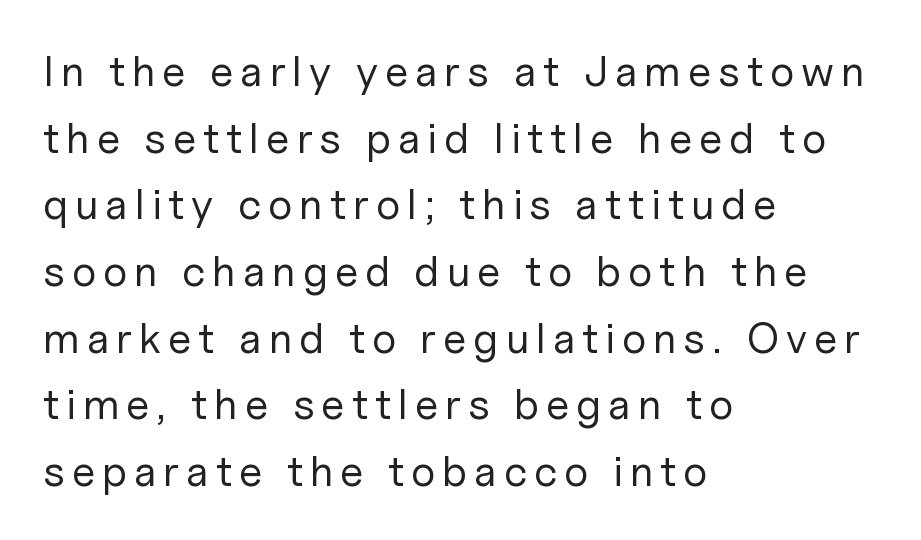
{"serif": "no", "italic": "no", "bold": "no", "weight": "regular", "width": "normal", "stroke_contrast": "low", "x_height": "medium", "monospaced": "no", "underline": "no", "align": "left", "line_spacing": "normal", "line_spacing_ratio": 1.55, "glyph_px": 43}
